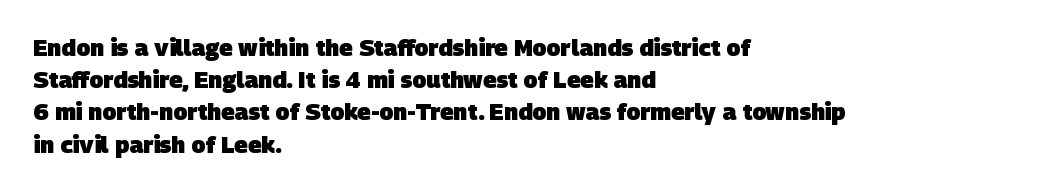
{"bold": "yes", "underline": "no", "align": "left", "line_spacing": "normal", "line_spacing_ratio": 1.4, "letter_spacing": "normal", "letter_spacing_em": 0.0, "glyph_px": 23}
